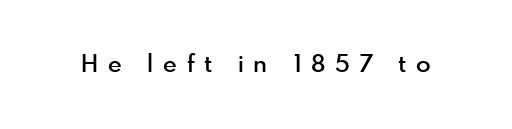
{"italic": "no", "bold": "semi", "underline": "no", "letter_spacing": "wide", "letter_spacing_em": 0.41, "glyph_px": 24}
